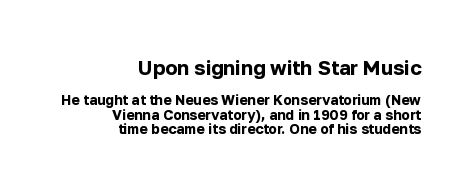
{"italic": "no", "bold": "yes", "underline": "no", "align": "right", "line_spacing": "tight", "line_spacing_ratio": 1.02, "letter_spacing": "normal", "letter_spacing_em": 0.0, "larger_block": "first", "size_ratio": 1.43, "glyph_px": 20}
